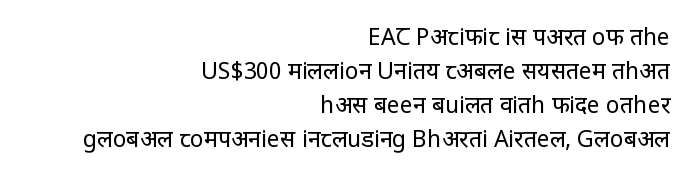
Q: Is the text bold? A: No.
Q: Is the text italic (slanted)? A: No, it is upright.
Q: Is the text underlined? A: No.
Q: How is the paragraph aligned? A: Right-aligned.
Q: Is the spacing between letters normal or unusually wide? A: Normal.
Q: Is the spacing between lines tight, normal or loose? A: Normal.
